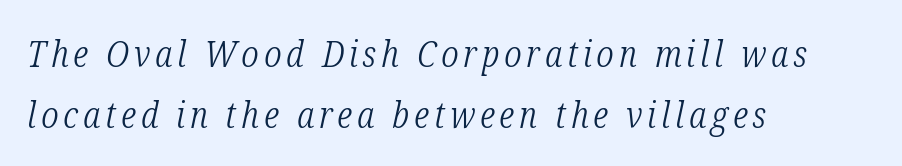
{"serif": "yes", "italic": "yes", "lean": "right", "slant_degrees": 12, "bold": "no", "weight": "light", "width": "condensed", "stroke_contrast": "low", "x_height": "medium", "monospaced": "no", "underline": "no", "align": "left", "line_spacing": "normal", "line_spacing_ratio": 1.64, "glyph_px": 37}
